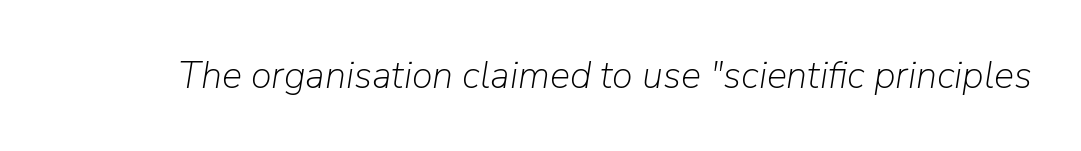
Q: Is the text bold? A: No.
Q: Is the text italic (slanted)? A: Yes, it leans right by about 9 degrees.
Q: Is the text underlined? A: No.
Q: Is the spacing between letters normal or unusually wide? A: Normal.
Q: Width (condensed, normal, or wide)? A: Normal.
Q: Stroke contrast? A: Low.
Q: x-height? A: Medium.
Q: Monospaced? A: No.
